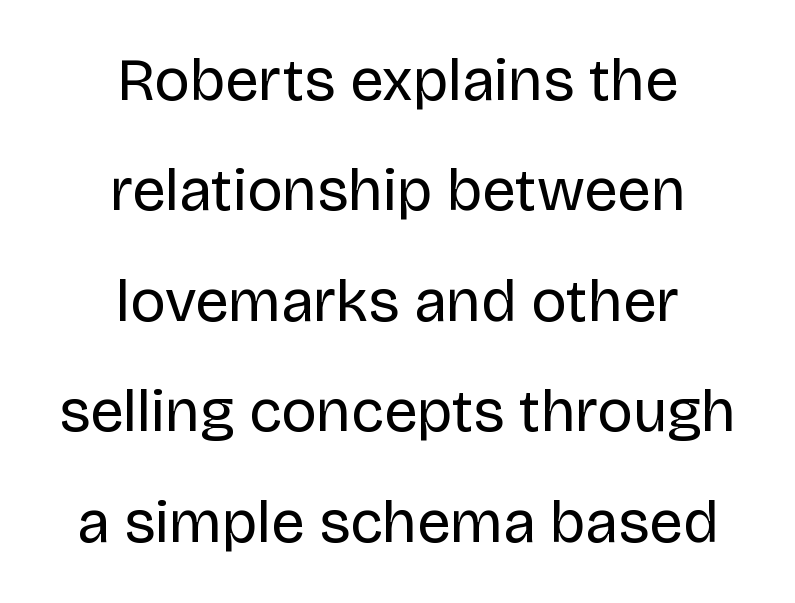
{"serif": "no", "italic": "no", "bold": "no", "weight": "regular", "width": "normal", "stroke_contrast": "low", "x_height": "large", "monospaced": "no", "underline": "no", "align": "center", "line_spacing_ratio": 1.84, "letter_spacing": "normal", "letter_spacing_em": 0.0, "glyph_px": 60}
